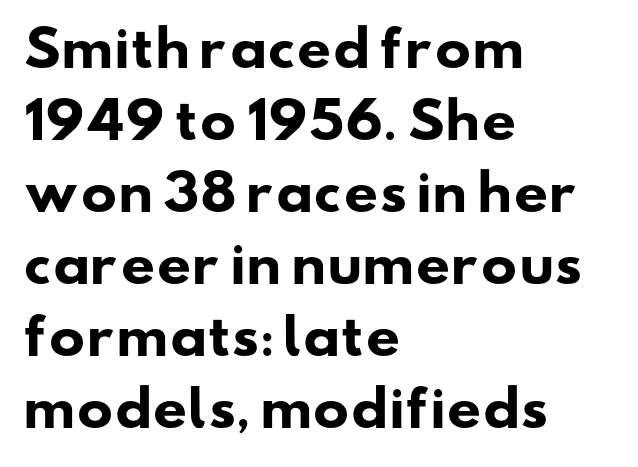
{"serif": "no", "bold": "yes", "weight": "heavy", "width": "wide", "stroke_contrast": "low", "x_height": "small", "monospaced": "no", "underline": "no", "align": "left", "line_spacing": "normal", "line_spacing_ratio": 1.5, "letter_spacing": "normal", "letter_spacing_em": 0.0, "glyph_px": 48}
